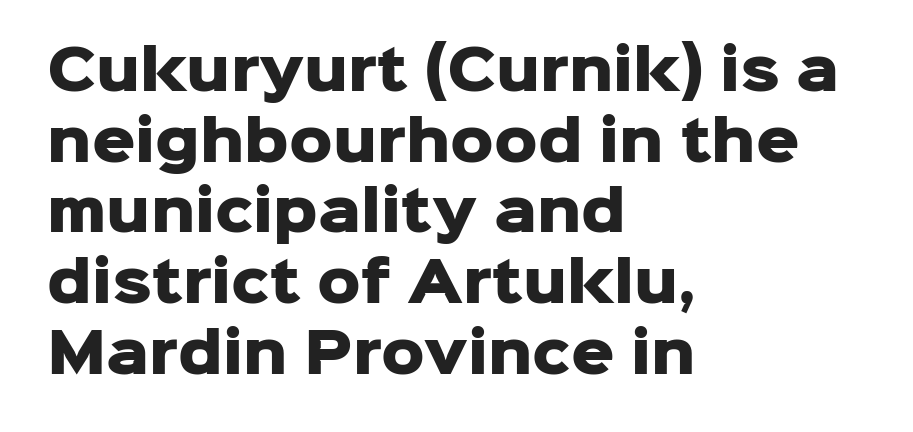
The image shows 54 px heavy sans-serif type, upright; set left-aligned, normal line spacing (1.31x), normal letter spacing, not underlined; low stroke contrast and a medium x-height.
